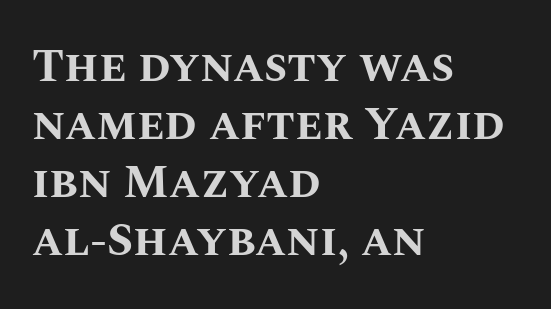
{"italic": "no", "bold": "yes", "weight": "bold", "width": "normal", "stroke_contrast": "medium", "x_height": "large", "monospaced": "no", "underline": "no", "align": "left", "line_spacing": "normal", "line_spacing_ratio": 1.26, "letter_spacing": "normal", "letter_spacing_em": 0.0, "glyph_px": 46}
